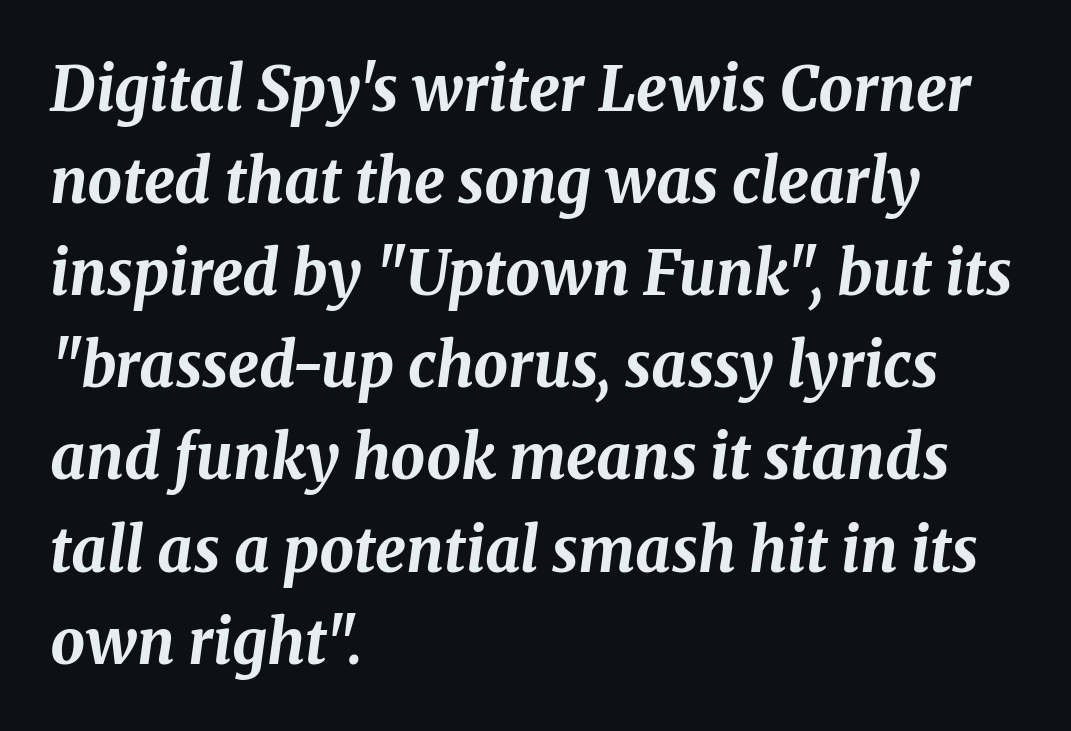
Q: Is the text bold? A: Yes.
Q: Is the text italic (slanted)? A: Yes, it leans right by about 8 degrees.
Q: Is the text underlined? A: No.
Q: How is the paragraph aligned? A: Left-aligned.
Q: Is the spacing between letters normal or unusually wide? A: Normal.
Q: Is the spacing between lines tight, normal or loose? A: Normal.
Q: Width (condensed, normal, or wide)? A: Normal.
Q: Stroke contrast? A: Medium.
Q: x-height? A: Medium.
Q: Monospaced? A: No.
